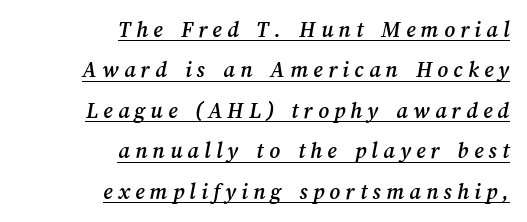
This rendering features underlined lettering. Each word looks stretched out because of the extra space between its letters. The lines are quadded right.
